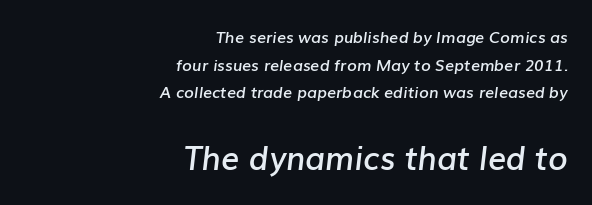
{"italic": "yes", "lean": "right", "slant_degrees": 7, "bold": "semi", "weight": "semibold", "width": "normal", "stroke_contrast": "low", "x_height": "medium", "monospaced": "no", "underline": "no", "align": "right", "line_spacing_ratio": 1.72, "letter_spacing": "normal", "letter_spacing_em": 0.0, "larger_block": "second", "size_ratio": 2.0, "glyph_px": 32}
